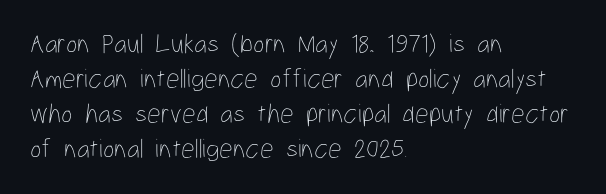
Style check: upright. Plain, unruled lines of type. The paragraph has a hard left edge and a soft right edge. This rendering leaves character spacing at its baseline value. A typesetter would call this leading conventional body-copy spacing. These glyphs show unthickened strokes, regular width or finer.
